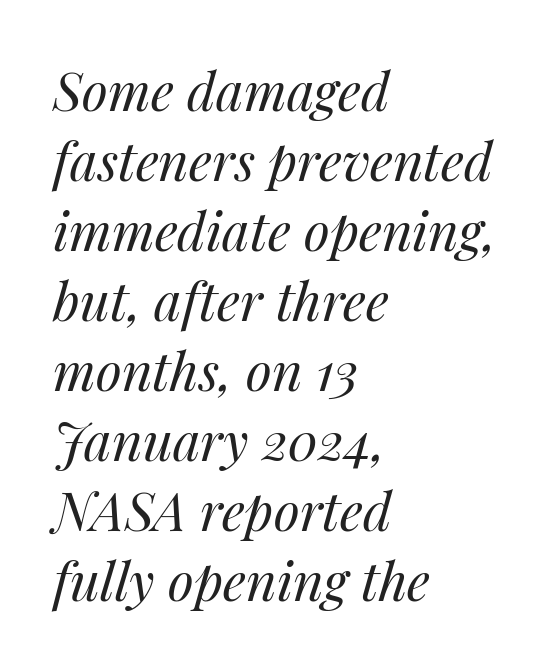
{"italic": "yes", "lean": "right", "slant_degrees": 14, "bold": "no", "weight": "regular", "width": "normal", "stroke_contrast": "medium", "x_height": "medium", "monospaced": "no", "underline": "no", "align": "left", "line_spacing": "normal", "line_spacing_ratio": 1.32, "letter_spacing": "normal", "letter_spacing_em": 0.0, "glyph_px": 53}
